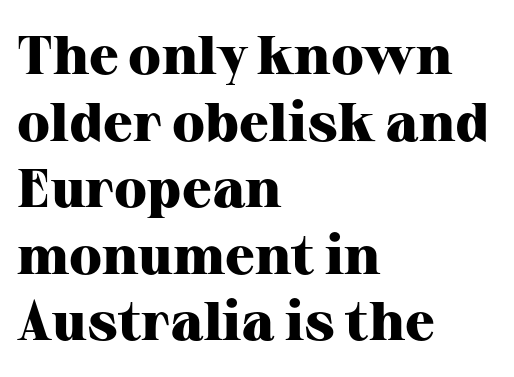
The image shows 55 px heavy serif type, upright; set left-aligned, line spacing 1.21x, normal letter spacing, not underlined; high stroke contrast and a medium x-height.
